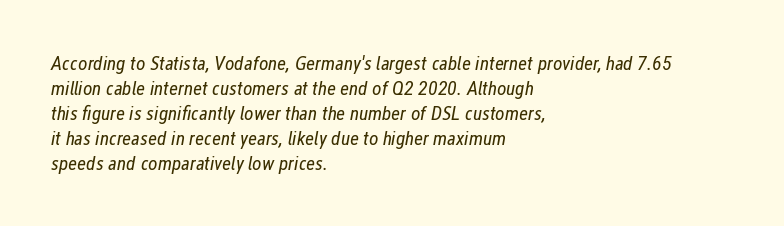
The image shows 20 px text type, italic (leaning right); set left-aligned, normal line spacing (1.25x), normal letter spacing, not underlined.
